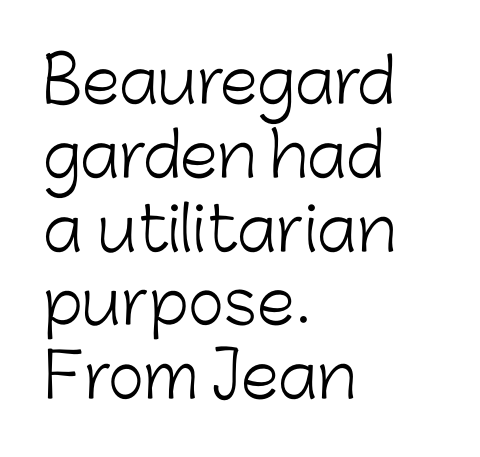
You could not count columns in this text — the font is proportionally spaced. Think standard paragraph weight, or any step lighter than that. I'd call this a sans setting — the letters go barefoot. Leftover space on each line is placed entirely after the last word.
